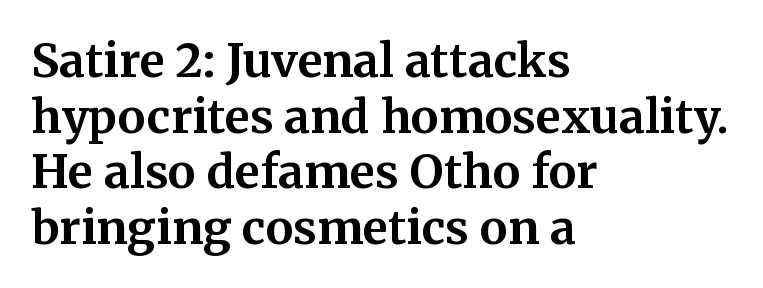
Q: Is the text bold? A: Yes.
Q: Is the text italic (slanted)? A: No, it is upright.
Q: Is the typeface a serif or a sans-serif typeface? A: Serif.
Q: Is the text underlined? A: No.
Q: How is the paragraph aligned? A: Left-aligned.
Q: Is the spacing between letters normal or unusually wide? A: Normal.
Q: Width (condensed, normal, or wide)? A: Normal.
Q: Stroke contrast? A: Medium.
Q: x-height? A: Medium.
Q: Monospaced? A: No.
